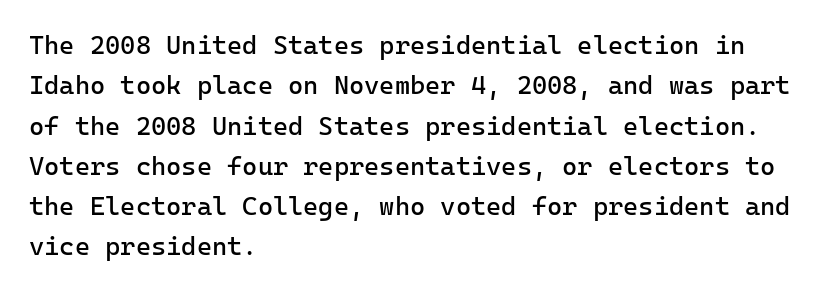
Check the space under the baseline: it is left empty. The type sits square on the baseline with zero lean. Line spacing here is normal. Casual observation: everything's shoved over to the left. Honestly, the letter spacing is just normal — you wouldn't notice it.
